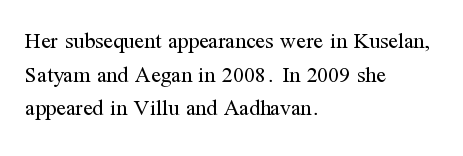
{"italic": "no", "bold": "no", "underline": "no", "align": "left", "line_spacing": "normal", "line_spacing_ratio": 1.53, "letter_spacing": "normal", "letter_spacing_em": 0.0, "glyph_px": 22}
